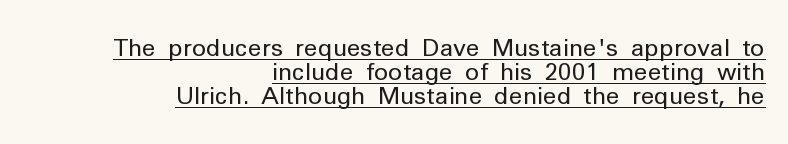
The image shows 24 px text type, upright; set right-aligned, tight line spacing (1.0x), normal letter spacing, underlined.
